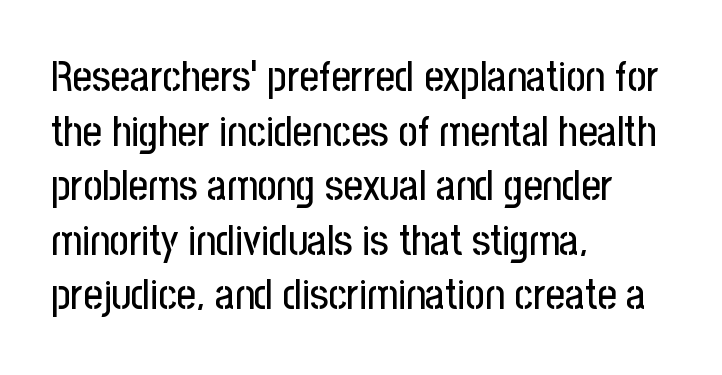
{"serif": "no", "italic": "no", "width": "condensed", "stroke_contrast": "low", "x_height": "medium", "monospaced": "no", "underline": "no", "align": "left", "line_spacing": "normal", "line_spacing_ratio": 1.3, "letter_spacing": "normal", "letter_spacing_em": 0.0, "glyph_px": 42}
